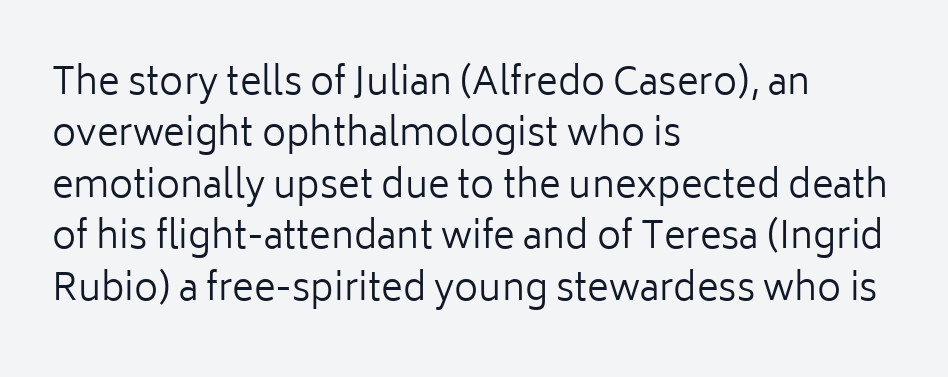
The image shows 37 px regular-weight sans-serif type, upright; set left-aligned, normal line spacing (1.39x), normal letter spacing, not underlined; low stroke contrast and a medium x-height.
